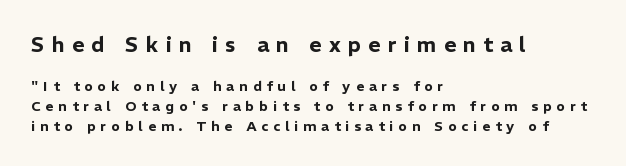
Q: Is the text italic (slanted)? A: No, it is upright.
Q: Is the text underlined? A: No.
Q: How is the paragraph aligned? A: Left-aligned.
Q: Is the spacing between letters normal or unusually wide? A: Unusually wide.
Q: Is the spacing between lines tight, normal or loose? A: Normal.
Q: Which block of text is set in a larger size, the first (top) or the second (bottom)? A: The first (top) one.
